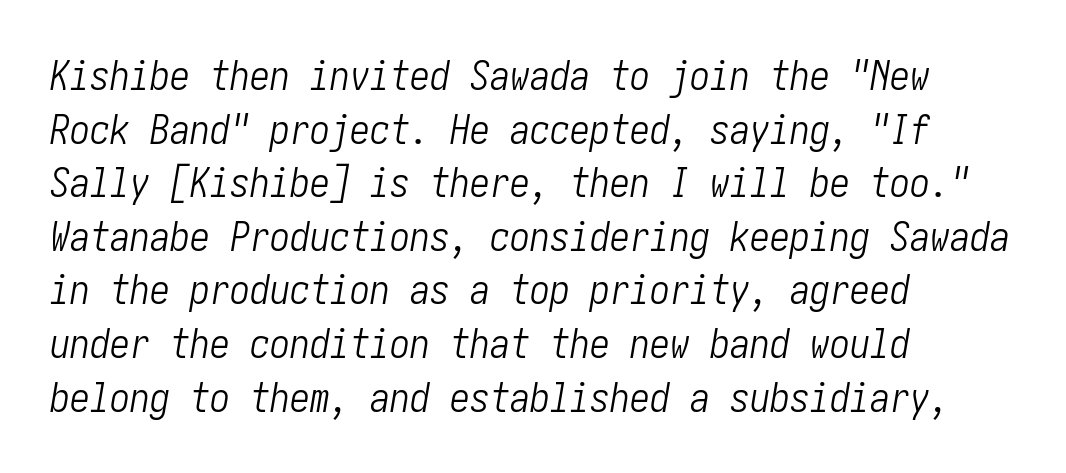
The image shows 40 px light, condensed type, italic (leaning right); set left-aligned, normal line spacing (1.34x), normal letter spacing, not underlined; low stroke contrast and a medium x-height.
